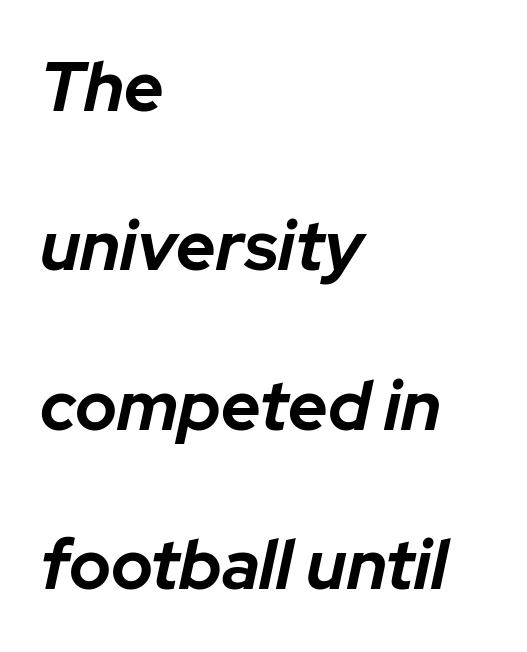
Q: Is the text bold? A: Yes.
Q: Is the text italic (slanted)? A: Yes, it leans right by about 12 degrees.
Q: Is the text underlined? A: No.
Q: How is the paragraph aligned? A: Left-aligned.
Q: Is the spacing between letters normal or unusually wide? A: Normal.
Q: Is the spacing between lines tight, normal or loose? A: Loose.
Q: Width (condensed, normal, or wide)? A: Normal.
Q: Stroke contrast? A: Low.
Q: x-height? A: Medium.
Q: Monospaced? A: No.
